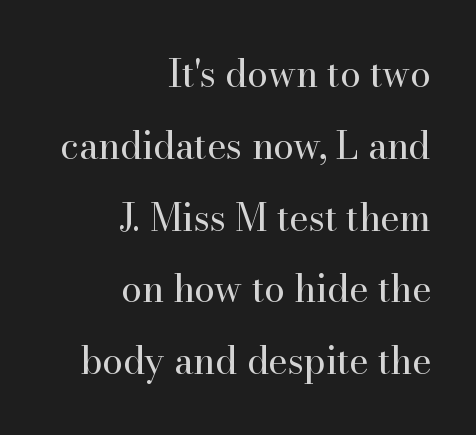
Q: Is the text bold? A: No.
Q: Is the text italic (slanted)? A: No, it is upright.
Q: Is the typeface a serif or a sans-serif typeface? A: Serif.
Q: Is the text underlined? A: No.
Q: How is the paragraph aligned? A: Right-aligned.
Q: Is the spacing between letters normal or unusually wide? A: Normal.
Q: Is the spacing between lines tight, normal or loose? A: Loose.
Q: Width (condensed, normal, or wide)? A: Normal.
Q: Stroke contrast? A: High.
Q: x-height? A: Small.
Q: Monospaced? A: No.
